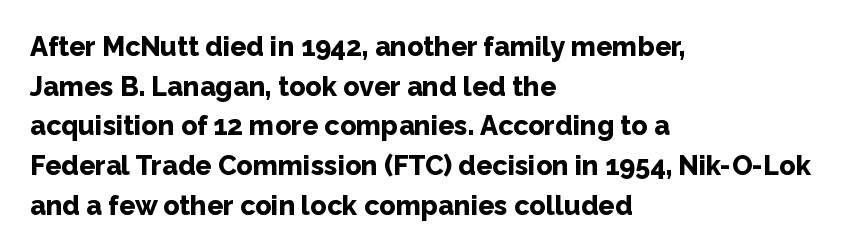
Q: Is the text bold? A: Yes.
Q: Is the text italic (slanted)? A: No, it is upright.
Q: Is the text underlined? A: No.
Q: How is the paragraph aligned? A: Left-aligned.
Q: Is the spacing between letters normal or unusually wide? A: Normal.
Q: Is the spacing between lines tight, normal or loose? A: Normal.
